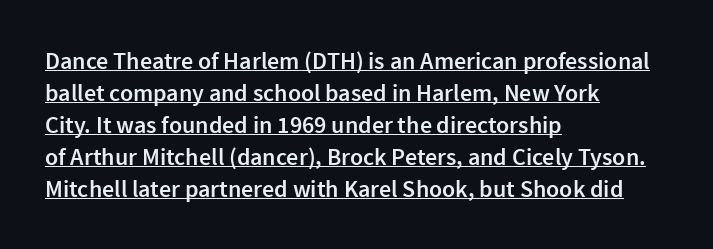
{"italic": "no", "bold": "semi", "underline": "yes", "align": "left", "line_spacing": "normal", "line_spacing_ratio": 1.33, "letter_spacing": "normal", "letter_spacing_em": 0.0, "glyph_px": 24}
